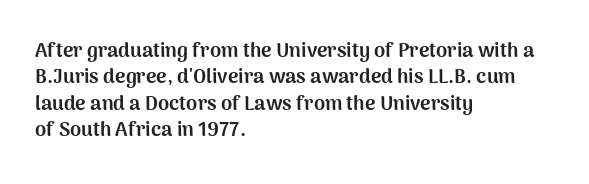
The image shows 20 px bold type, upright; set left-aligned, normal line spacing (1.32x), normal letter spacing, not underlined.
